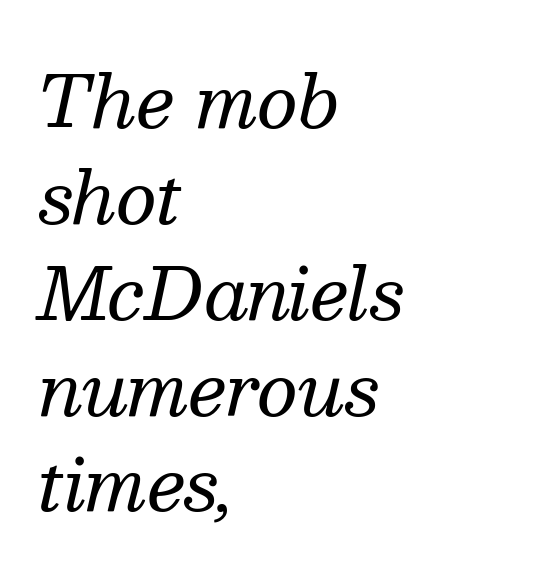
The image shows 71 px regular-weight serif type, italic (leaning right); set left-aligned, normal line spacing (1.35x), normal letter spacing, not underlined; medium stroke contrast and a medium x-height.
